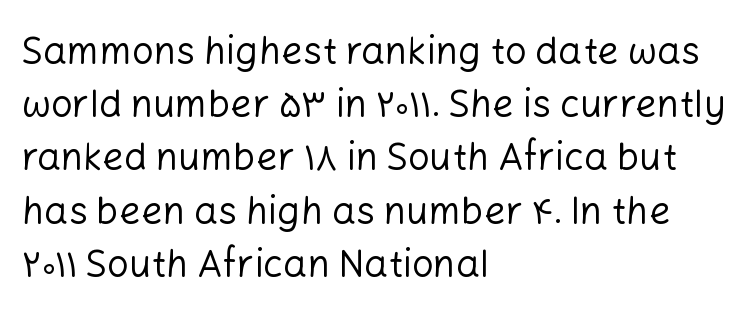
The image shows 38 px regular-weight sans-serif type, upright; set left-aligned, normal line spacing (1.4x), normal letter spacing, not underlined; low stroke contrast and a medium x-height.
